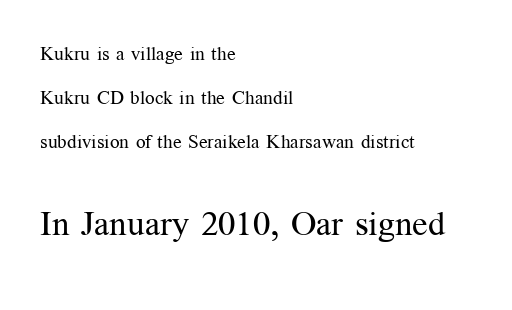
Upright lettering throughout. The composition opens small and finishes big. Line starts are locked; line ends wander. Varying glyph widths throughout — classic text-font behaviour.
